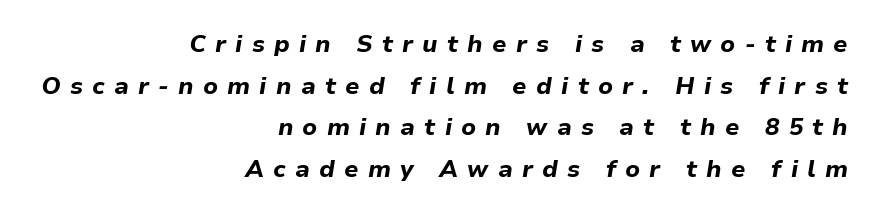
The image shows 24 px bold type, italic (leaning right); set right-aligned, line spacing 1.73x, unusually wide letter spacing (+0.38 em), not underlined.
